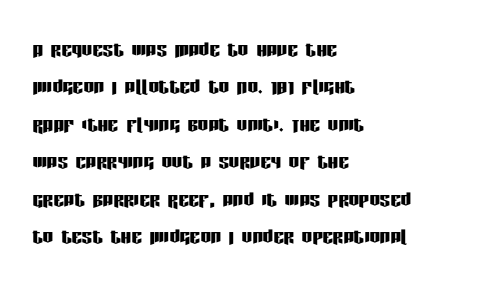
{"italic": "no", "underline": "no", "align": "left", "line_spacing": "normal", "line_spacing_ratio": 1.44, "letter_spacing": "normal", "letter_spacing_em": 0.0, "glyph_px": 26}
